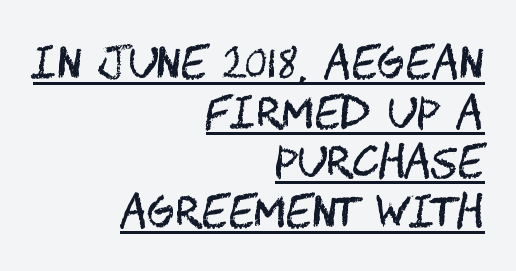
Q: Is the text bold? A: No.
Q: Is the text italic (slanted)? A: No, it is upright.
Q: Is the typeface a serif or a sans-serif typeface? A: Sans-serif.
Q: Is the text underlined? A: Yes.
Q: How is the paragraph aligned? A: Right-aligned.
Q: Is the spacing between letters normal or unusually wide? A: Normal.
Q: Width (condensed, normal, or wide)? A: Condensed.
Q: Stroke contrast? A: Medium.
Q: x-height? A: Large.
